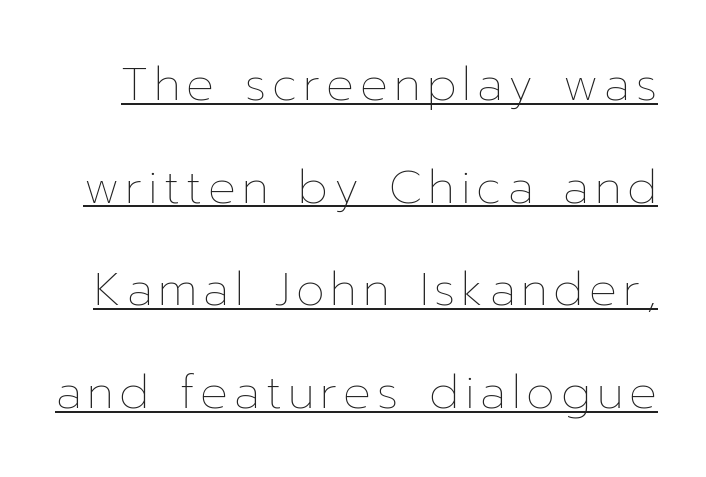
Is there an underline? Yes — a line sits under the letters. Compared with a typical body face, this is equally light or lighter still. Nope, not italic — everything's standing straight. Looks like regular typesetting: each glyph gets only the width it needs. The vertical gap from one line to the next is large.
